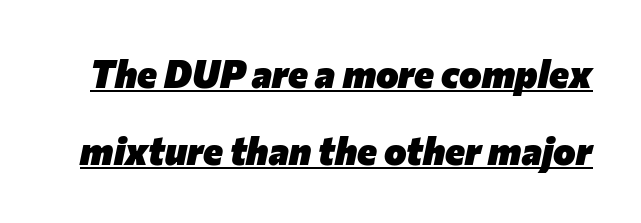
{"italic": "yes", "lean": "right", "slant_degrees": 12, "bold": "yes", "weight": "heavy", "width": "normal", "stroke_contrast": "low", "x_height": "medium", "monospaced": "no", "underline": "yes", "line_spacing": "loose", "line_spacing_ratio": 2.03, "letter_spacing": "normal", "letter_spacing_em": 0.0, "glyph_px": 38}
